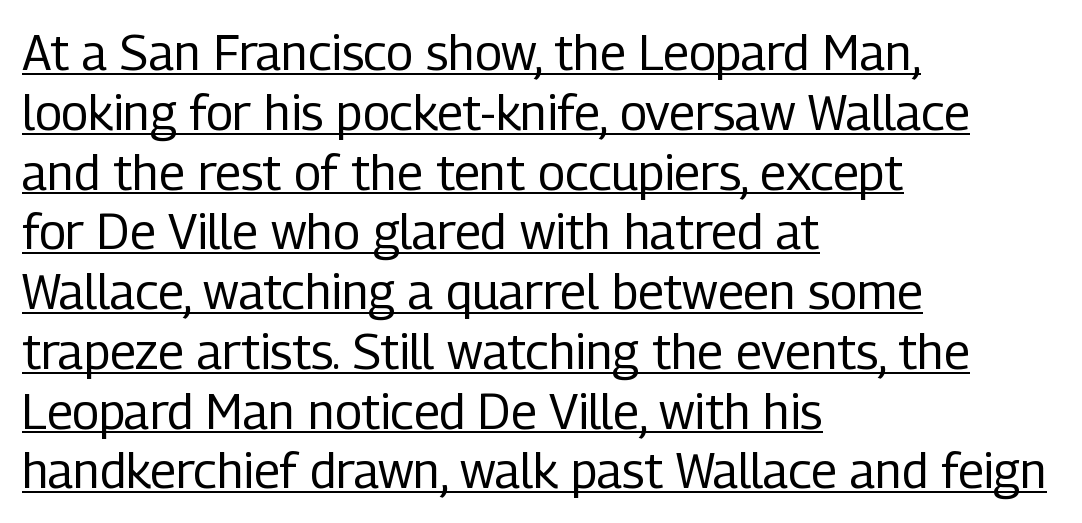
{"serif": "no", "italic": "no", "bold": "no", "weight": "regular", "width": "condensed", "stroke_contrast": "low", "x_height": "medium", "monospaced": "no", "underline": "yes", "align": "left", "line_spacing_ratio": 1.22, "letter_spacing": "normal", "letter_spacing_em": 0.0, "glyph_px": 49}
